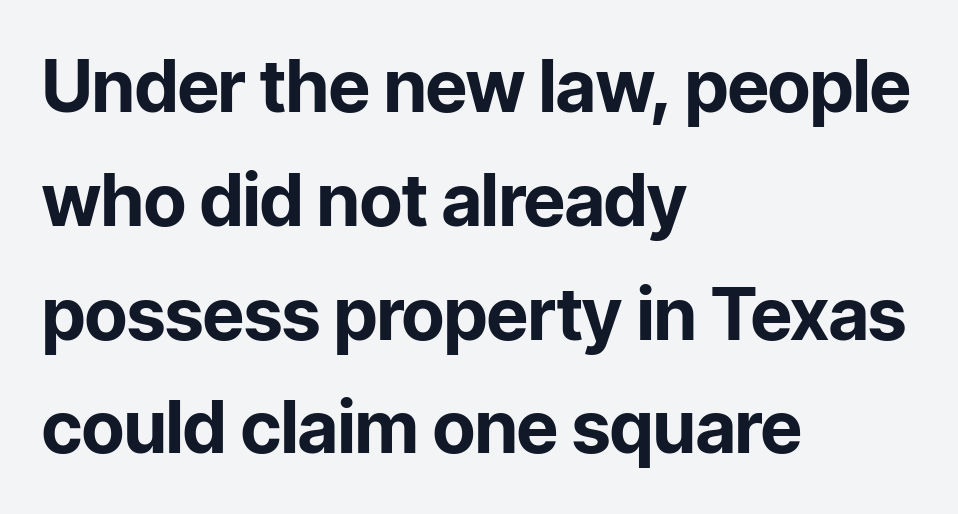
Q: Is the text bold? A: Yes.
Q: Is the text italic (slanted)? A: No, it is upright.
Q: Is the typeface a serif or a sans-serif typeface? A: Sans-serif.
Q: Is the text underlined? A: No.
Q: How is the paragraph aligned? A: Left-aligned.
Q: Is the spacing between letters normal or unusually wide? A: Normal.
Q: Is the spacing between lines tight, normal or loose? A: Normal.
Q: Width (condensed, normal, or wide)? A: Normal.
Q: Stroke contrast? A: Low.
Q: x-height? A: Medium.
Q: Monospaced? A: No.
